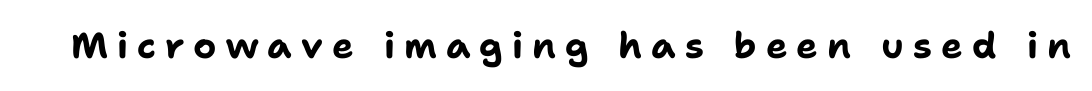
{"serif": "no", "italic": "no", "bold": "yes", "weight": "bold", "width": "normal", "stroke_contrast": "low", "x_height": "medium", "monospaced": "no", "underline": "no", "letter_spacing": "wide", "letter_spacing_em": 0.25, "glyph_px": 36}
